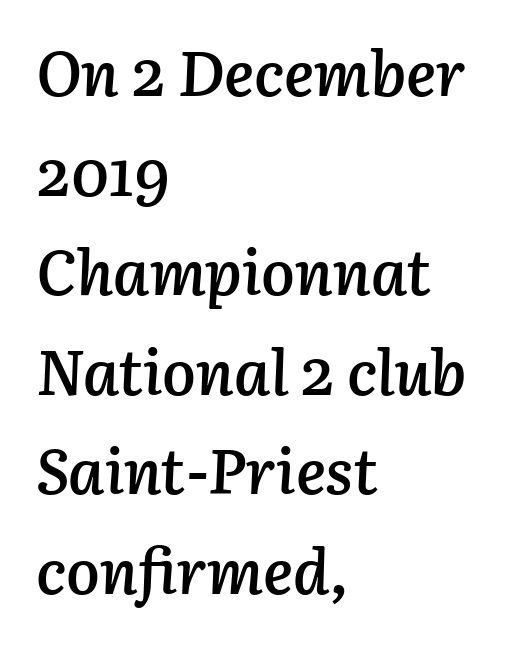
The image shows 63 px semibold type, italic (leaning right); set left-aligned, normal line spacing (1.58x), normal letter spacing, not underlined; low stroke contrast and a medium x-height.
